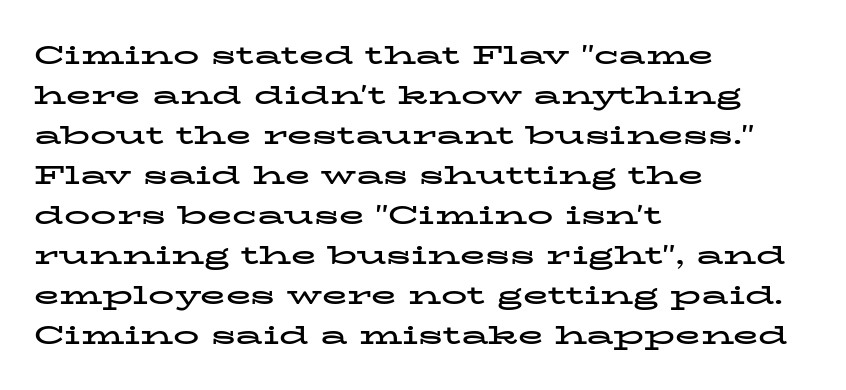
The letterforms sit shoulder to shoulder at normal distance. If you measured baseline to baseline, you'd find a middling distance. The specimen omits any rule beneath the text block's lines. These lines stack with their left ends in a neat column.
